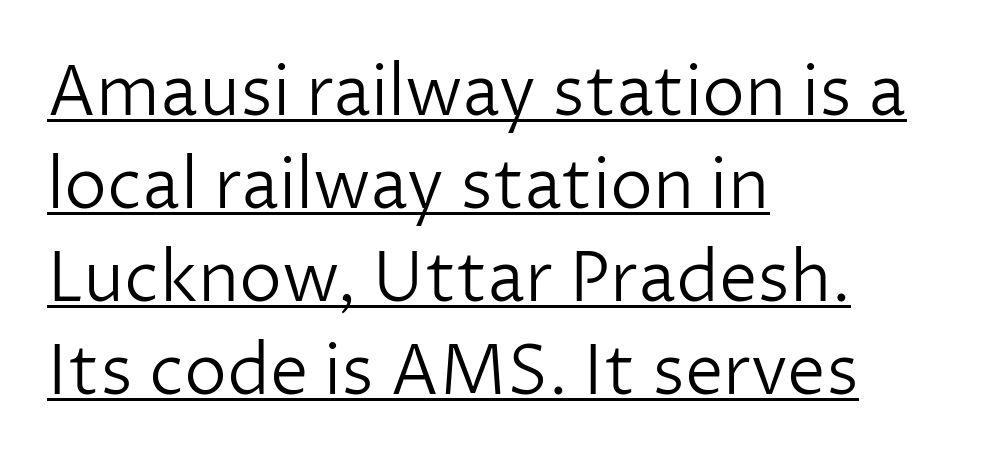
The image shows 69 px light sans-serif type, upright; set left-aligned, normal line spacing (1.35x), normal letter spacing, underlined; low stroke contrast and a medium x-height.
